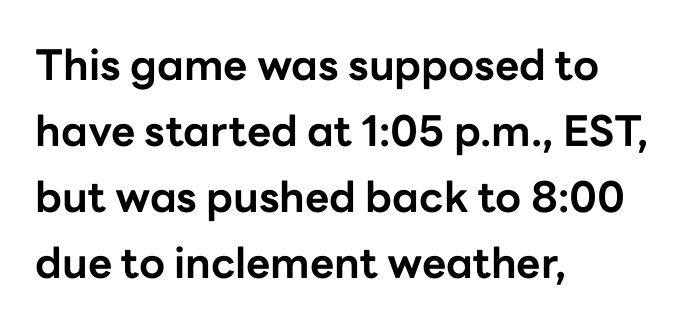
{"serif": "no", "italic": "no", "bold": "yes", "weight": "bold", "width": "normal", "stroke_contrast": "low", "x_height": "medium", "monospaced": "no", "underline": "no", "align": "left", "line_spacing": "normal", "line_spacing_ratio": 1.57, "letter_spacing": "normal", "letter_spacing_em": 0.0, "glyph_px": 42}
